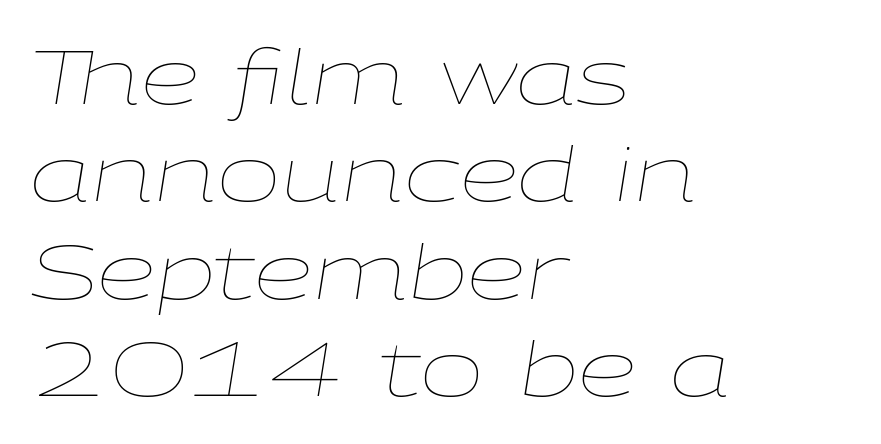
The image shows 76 px thin, wide type, italic (leaning right); set left-aligned, normal line spacing (1.28x), normal letter spacing, not underlined; low stroke contrast and a medium x-height.
